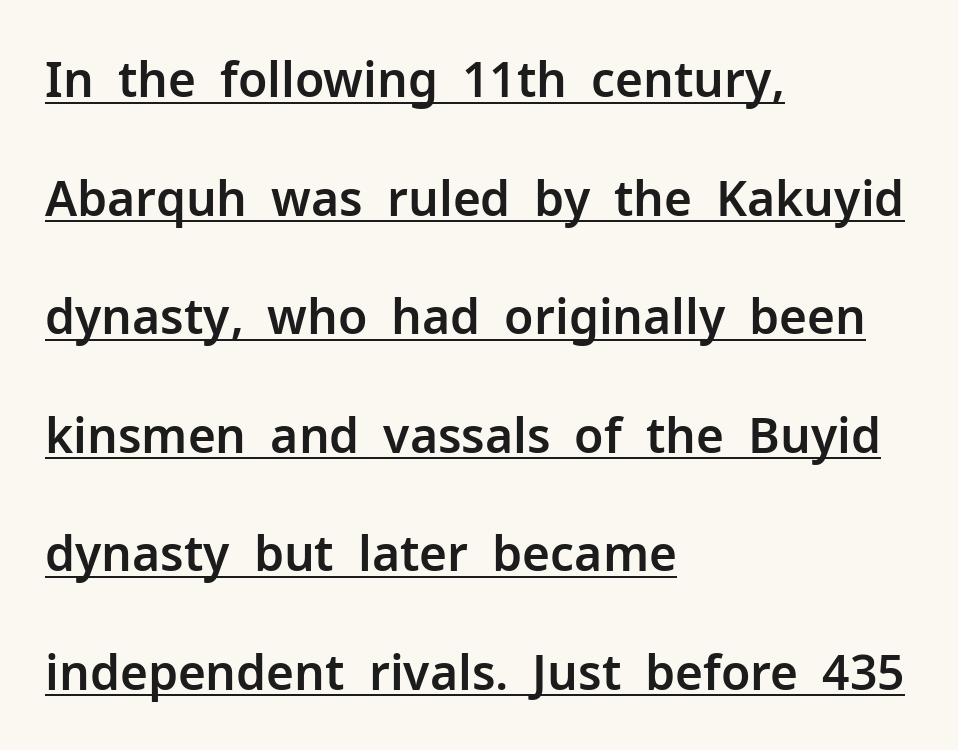
The lettering is marked with a stroke running underneath it. Left-aligned paragraph, ragged on the right. Stroke terminals: plain, sans-serif. Every character sits straight up, as roman type does. How would I describe the line gaps? Wide and relaxed. The horizontal fit of the characters is conventional and even.
